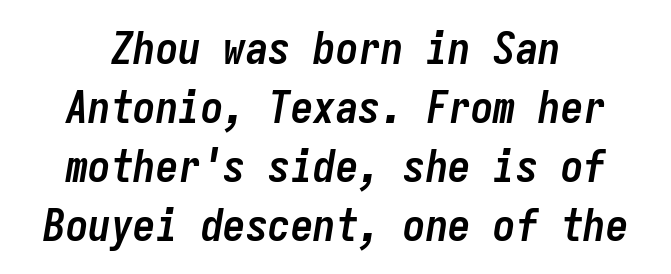
The text carries the slant typical of an italic or oblique font. The font is running at its bold setting. The words here are not underlined. Fixed-width glyphs throughout — classic coding-font behaviour. Caption: standard tracking, unaltered. A typesetter would call this leading conventional body-copy spacing.
